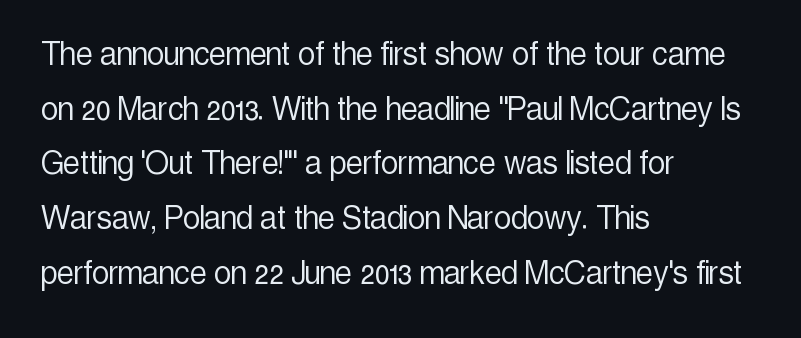
The image shows 38 px light, condensed sans-serif type, upright; set left-aligned, normal line spacing (1.44x), normal letter spacing, not underlined; a medium x-height.
